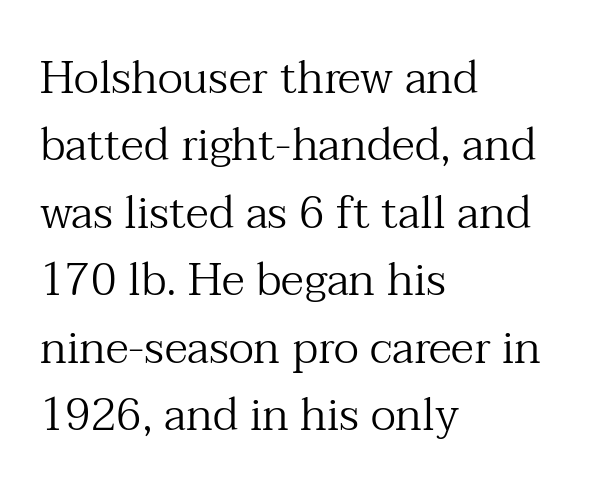
{"serif": "yes", "italic": "no", "bold": "no", "weight": "regular", "width": "normal", "stroke_contrast": "medium", "x_height": "medium", "monospaced": "no", "underline": "no", "align": "left", "line_spacing": "normal", "line_spacing_ratio": 1.5, "letter_spacing": "normal", "letter_spacing_em": 0.0, "glyph_px": 45}
